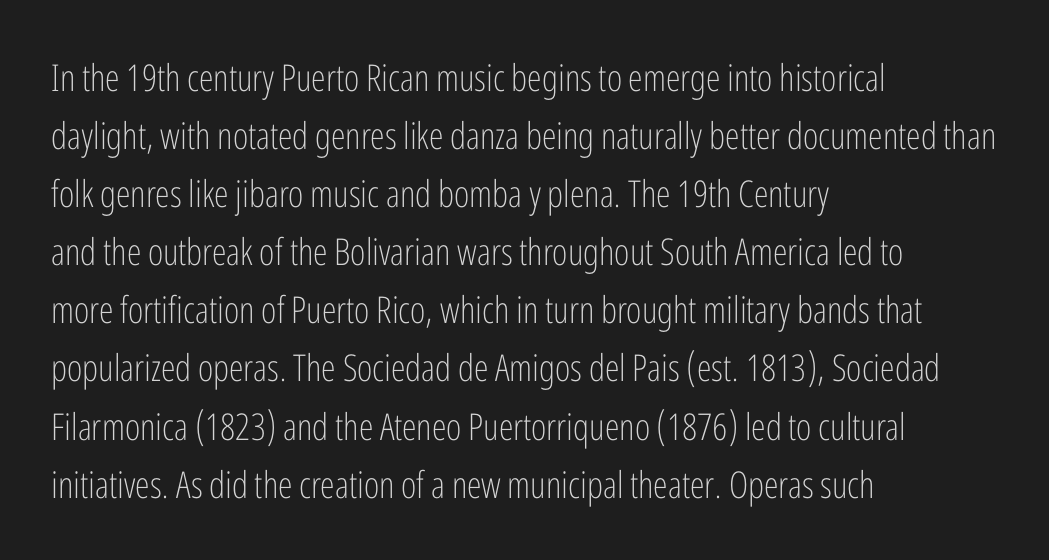
The image shows 37 px light, condensed sans-serif type, upright; set left-aligned, normal line spacing (1.57x), normal letter spacing, not underlined; low stroke contrast and a medium x-height.
